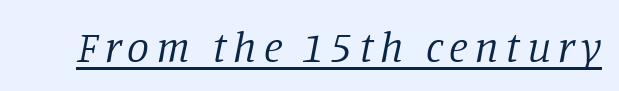
{"serif": "yes", "italic": "yes", "lean": "right", "slant_degrees": 11, "bold": "no", "weight": "regular", "width": "normal", "stroke_contrast": "low", "x_height": "large", "monospaced": "no", "underline": "yes", "glyph_px": 44}
